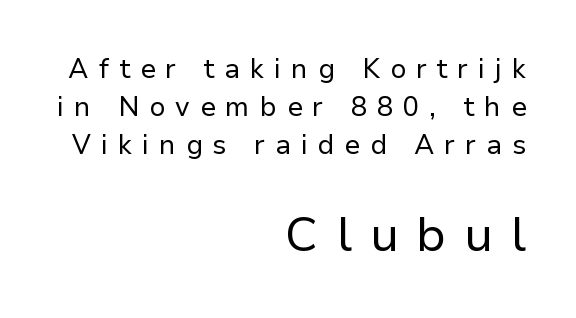
The rendering shows plain stroke endings on the letterforms — a sans-serif design. You could only call the tracking loose — the letters float apart. The letters advance in unequal steps, a hallmark of proportional type. Glance below the letters and you will spot only blank space. Short and long lines alike share a common ending point at right. Unlike italic type, these characters show no tilt at all.
